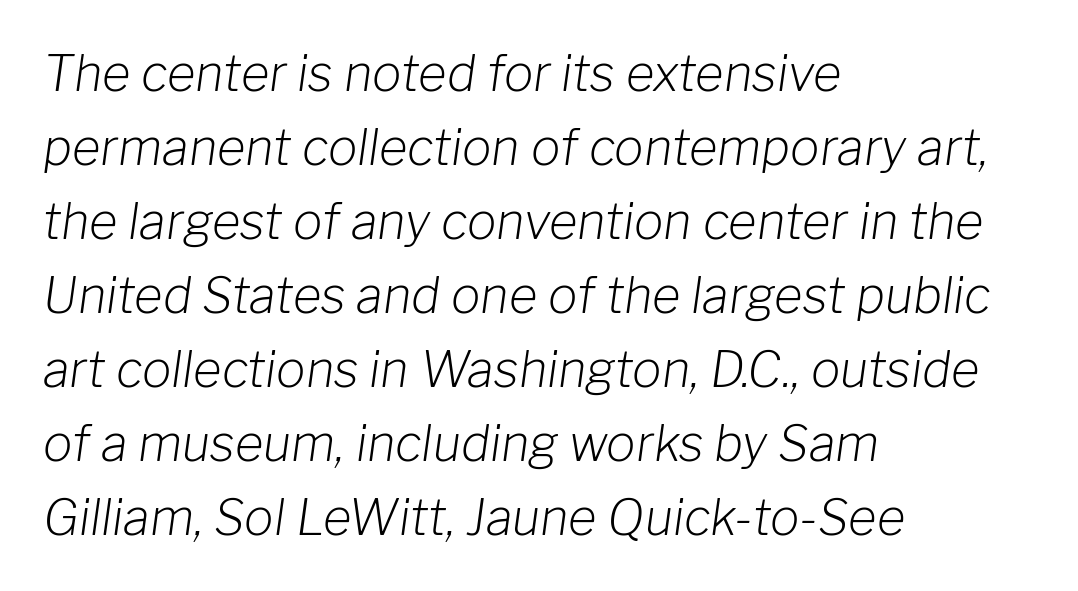
The compositor pushed each line to the left boundary. Note the varied advance widths — an 'i' is clearly narrower than an 'm'. Each stroke keeps to a modest, everyday thickness or less. You can tell it's italic because the verticals aren't actually vertical. The letterforms sit shoulder to shoulder at normal distance. Regular leading.
